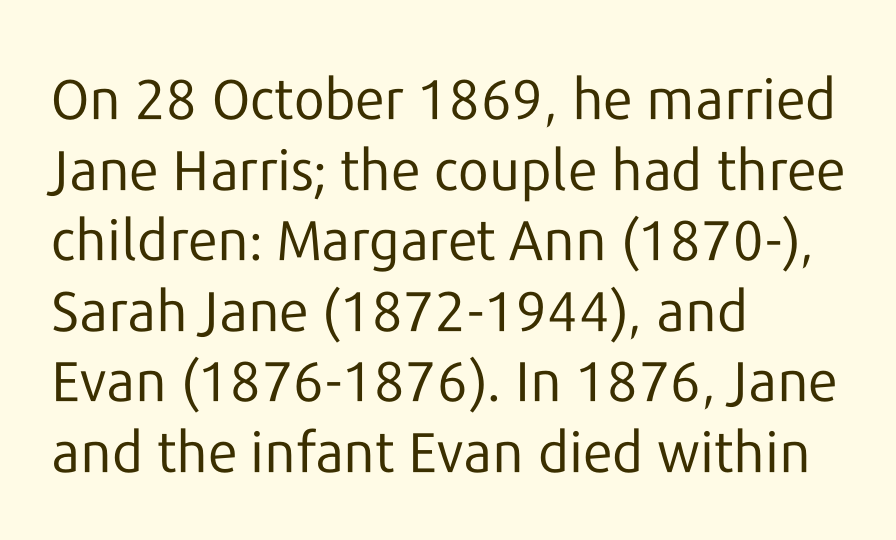
{"serif": "no", "italic": "no", "bold": "no", "weight": "regular", "width": "normal", "stroke_contrast": "low", "x_height": "medium", "monospaced": "no", "underline": "no", "align": "left", "line_spacing": "normal", "line_spacing_ratio": 1.26, "letter_spacing": "normal", "letter_spacing_em": 0.0, "glyph_px": 56}
